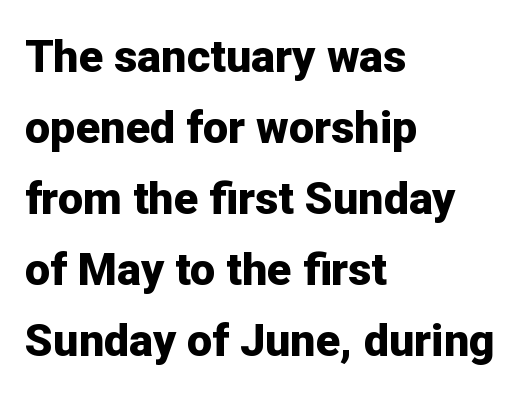
{"serif": "no", "italic": "no", "bold": "yes", "weight": "bold", "width": "normal", "stroke_contrast": "low", "x_height": "medium", "monospaced": "no", "underline": "no", "align": "left", "line_spacing": "normal", "line_spacing_ratio": 1.58, "letter_spacing": "normal", "letter_spacing_em": 0.0, "glyph_px": 45}
